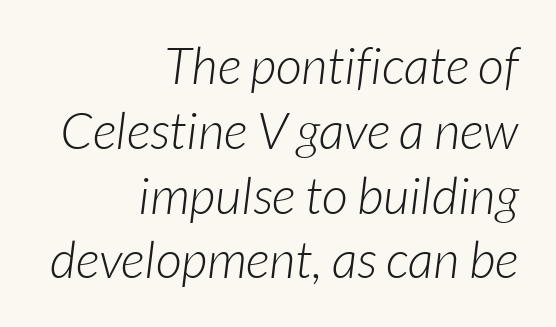
{"serif": "no", "bold": "no", "weight": "light", "width": "normal", "stroke_contrast": "low", "x_height": "medium", "monospaced": "no", "underline": "no", "align": "right", "line_spacing": "normal", "line_spacing_ratio": 1.27, "letter_spacing": "normal", "letter_spacing_em": 0.0, "glyph_px": 51}
